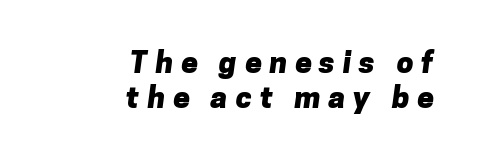
{"serif": "no", "bold": "yes", "weight": "heavy", "width": "normal", "stroke_contrast": "low", "x_height": "medium", "monospaced": "no", "underline": "no", "align": "right", "line_spacing_ratio": 1.16, "letter_spacing": "wide", "letter_spacing_em": 0.26, "glyph_px": 30}
